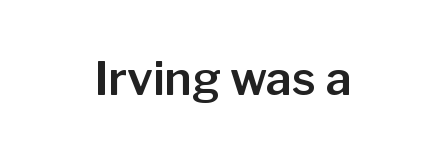
Q: Is the text italic (slanted)? A: No, it is upright.
Q: Is the typeface a serif or a sans-serif typeface? A: Sans-serif.
Q: Is the text underlined? A: No.
Q: How is the paragraph aligned? A: Centered.
Q: Is the spacing between letters normal or unusually wide? A: Normal.
Q: Width (condensed, normal, or wide)? A: Normal.
Q: Stroke contrast? A: Low.
Q: x-height? A: Medium.
Q: Monospaced? A: No.
